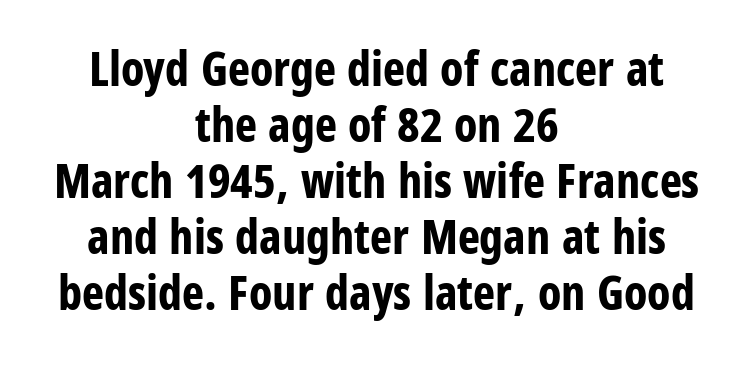
{"serif": "no", "italic": "no", "bold": "yes", "weight": "bold", "width": "condensed", "stroke_contrast": "low", "x_height": "large", "monospaced": "no", "underline": "no", "align": "center", "line_spacing_ratio": 1.19, "letter_spacing": "normal", "letter_spacing_em": 0.0, "glyph_px": 47}
